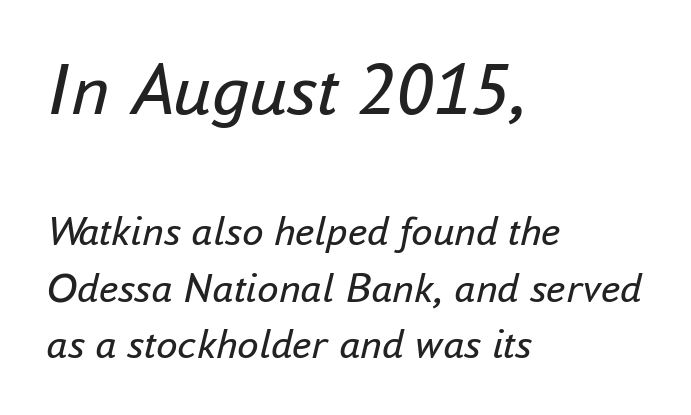
The type is set solid horizontally, with unmodified tracking. The typography opts for an oblique posture over an upright one. The face used here is proportionally spaced, like ordinary book or web type. Counters stay open thanks to moderate or lighter strokes.
